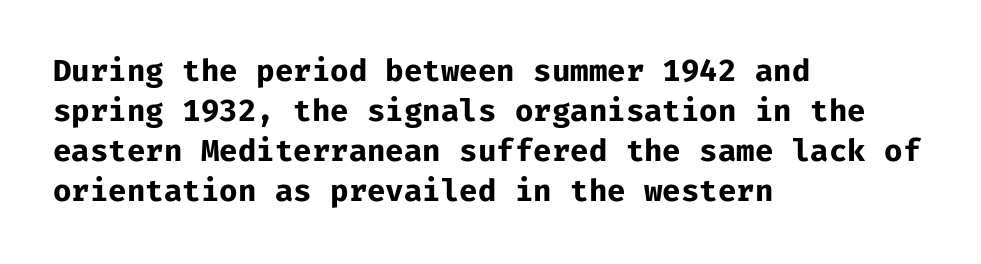
Q: Is the text bold? A: Yes.
Q: Is the text italic (slanted)? A: No, it is upright.
Q: Is the typeface a serif or a sans-serif typeface? A: Sans-serif.
Q: Is the text underlined? A: No.
Q: How is the paragraph aligned? A: Left-aligned.
Q: Is the spacing between letters normal or unusually wide? A: Normal.
Q: Is the spacing between lines tight, normal or loose? A: Normal.
Q: Width (condensed, normal, or wide)? A: Normal.
Q: Stroke contrast? A: Low.
Q: x-height? A: Medium.
Q: Monospaced? A: Yes.
